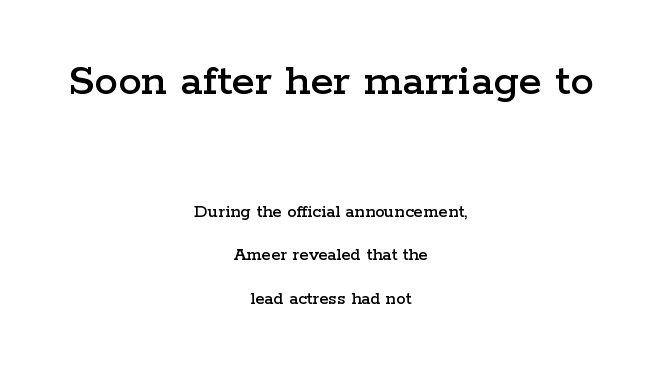
Type size steps down from the first block to the second. What's the leading like? Stretched, with rows far apart. Horizontal alignment here is central, giving a formal, balanced look. Rule under the text: the space is simply empty.
